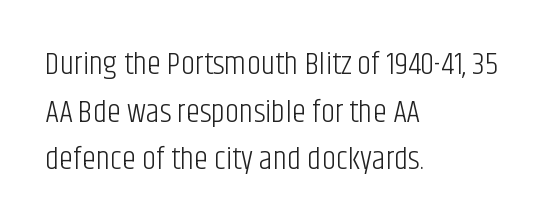
The image shows 32 px light, condensed sans-serif type, upright; set left-aligned, normal line spacing (1.49x), normal letter spacing, not underlined; low stroke contrast and a large x-height.
